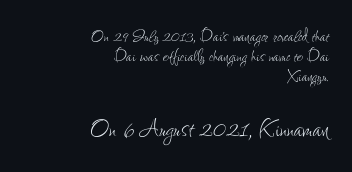
Underlining? Definitely not there. Compare the two chunks: the lower has the greater cap height. Summary of vertical rhythm: compact, with narrow interline spacing. Spacing verdict: proportional, widths tailored to each character.
